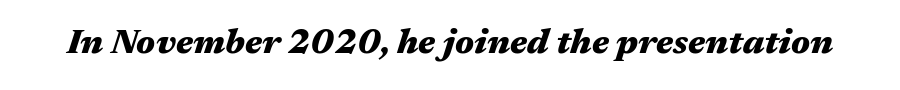
You could call the tracking neutral — neither tight nor loose. The words here are not underlined. Slanted lettering throughout. A full-strength bold gives these letters their thick strokes. This sample has the flowing, uneven cadence of proportional lettering.
